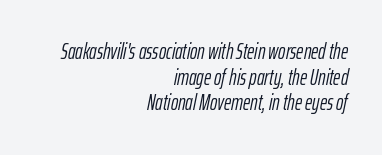
The strokes are not fattened; the text isn't bold. Honestly, there is no underline to notice here at all. Is the block centered? No — it sits flush against the right margin. The tracking reads as untouched default to a designer's eye. These lines were composed using italics.
